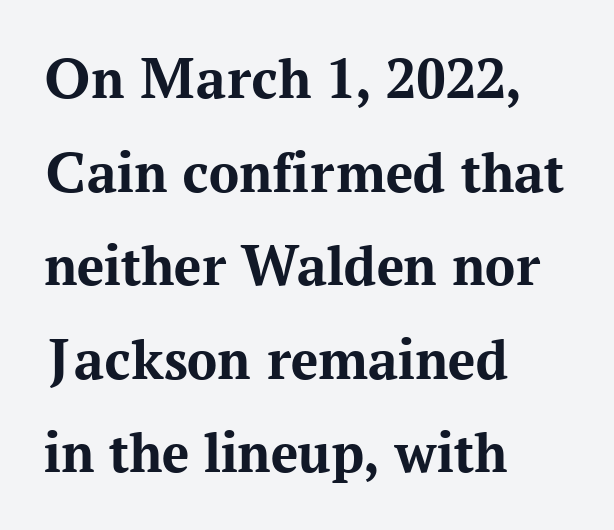
Q: Is the text bold? A: Yes.
Q: Is the text italic (slanted)? A: No, it is upright.
Q: Is the typeface a serif or a sans-serif typeface? A: Serif.
Q: Is the text underlined? A: No.
Q: How is the paragraph aligned? A: Left-aligned.
Q: Is the spacing between letters normal or unusually wide? A: Normal.
Q: Is the spacing between lines tight, normal or loose? A: Normal.
Q: Width (condensed, normal, or wide)? A: Normal.
Q: Stroke contrast? A: Medium.
Q: x-height? A: Medium.
Q: Monospaced? A: No.
